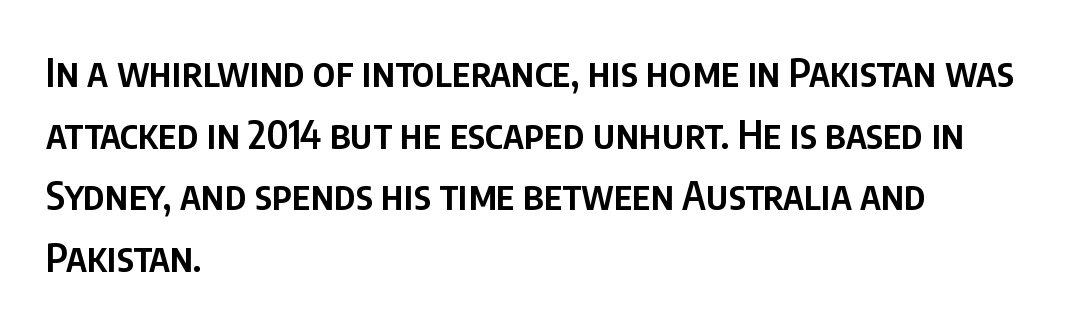
The image shows 39 px semibold, condensed sans-serif type, upright; set left-aligned, normal line spacing (1.58x), normal letter spacing, not underlined; low stroke contrast and a large x-height.
